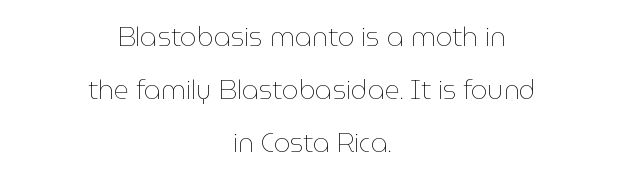
The image shows 26 px text type, upright; set centered, loose line spacing (2.04x), normal letter spacing, not underlined.
